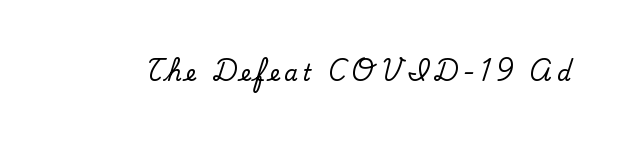
Q: Is the text italic (slanted)? A: Yes.
Q: Is the text underlined? A: No.
Q: Is the spacing between letters normal or unusually wide? A: Unusually wide.
